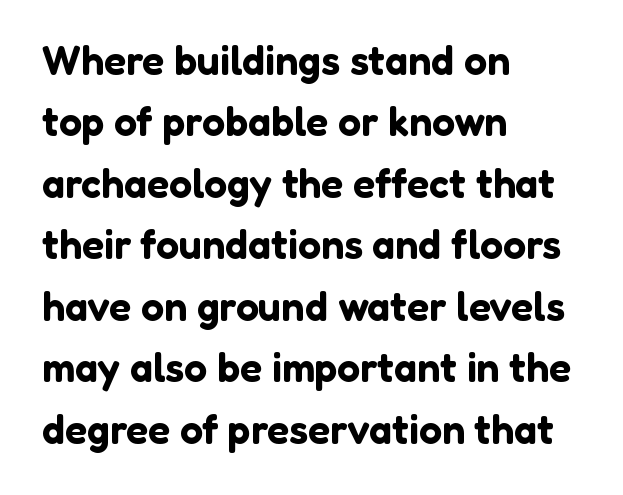
The designer left line spacing at the default. Honestly, there is no underline to notice here at all. These lines were composed using upright roman letters. Does extra space separate the letters? No, they use regular spacing. Where is the straight margin? On the left. Do the characters align in a grid? No, the font is proportional.
